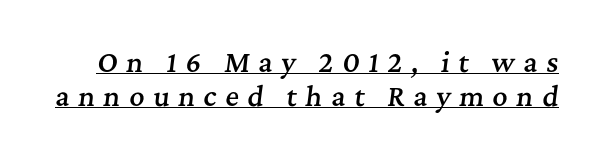
The passage shown is underscored from start to finish. Characters are canted at an angle relative to the baseline's perpendicular. The face used here is rendered with a markedly widened letterfit. Stems and bowls a touch heavier than normal — semibold.
